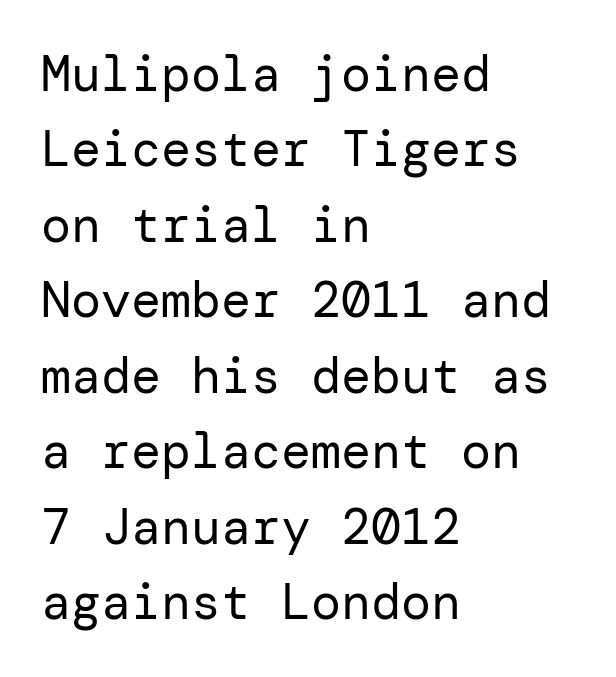
The passage is arranged the way most books set body copy — flush left. Stroke thickness stays within the range of a standard reading face or lighter. A typesetter would mark this as roman, not italic. I'd call this a sans setting — the letters go barefoot. The rows are spaced the way most documents space them. The horizontal fit of the characters is conventional and even.
